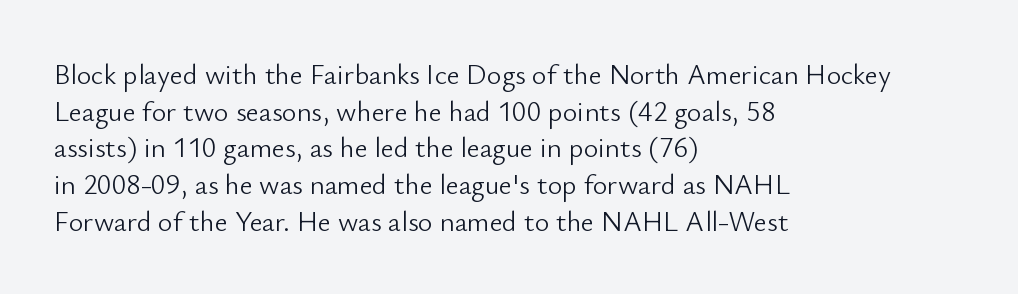
{"serif": "no", "italic": "no", "bold": "no", "weight": "light", "width": "normal", "stroke_contrast": "low", "x_height": "small", "monospaced": "no", "underline": "no", "align": "left", "line_spacing": "normal", "line_spacing_ratio": 1.31, "letter_spacing": "normal", "letter_spacing_em": 0.0, "glyph_px": 28}
